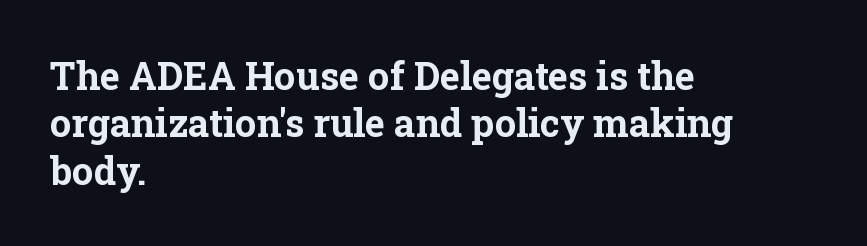
{"serif": "yes", "italic": "no", "bold": "yes", "weight": "bold", "width": "normal", "stroke_contrast": "low", "x_height": "medium", "monospaced": "no", "underline": "no", "align": "left", "line_spacing": "normal", "line_spacing_ratio": 1.25, "letter_spacing": "normal", "letter_spacing_em": 0.0, "glyph_px": 38}
